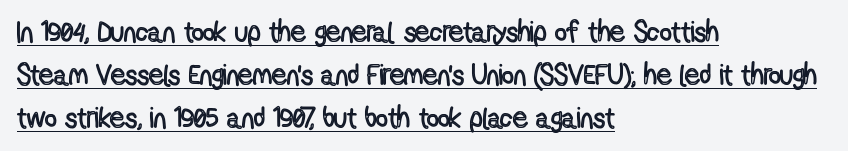
Like a heading marked for emphasis, these lines bear an underscore. Upright lettering throughout. Leading matches the norm, producing a regular column. The rendering uses natural spacing where letterforms have individual widths.
